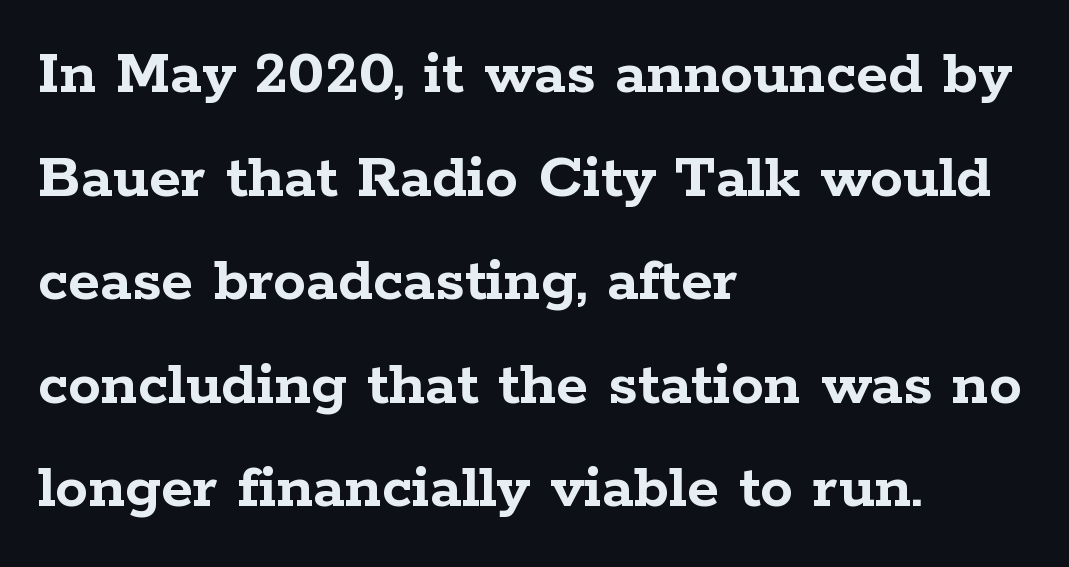
The image shows 66 px semibold, wide serif type, upright; set left-aligned, normal line spacing (1.57x), normal letter spacing, not underlined; low stroke contrast and a medium x-height.
